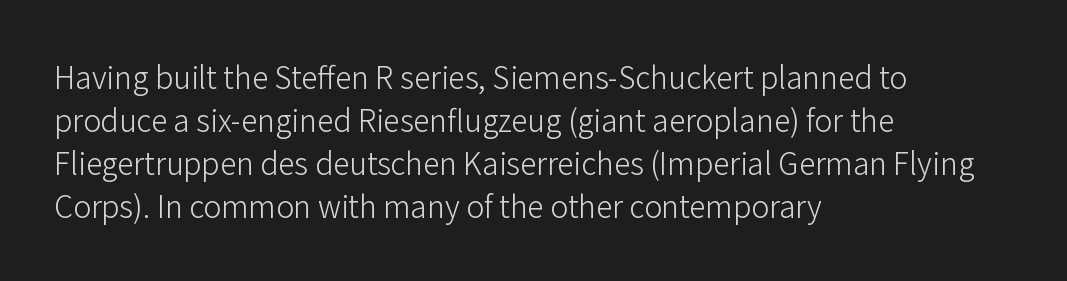
Q: Is the text bold? A: No.
Q: Is the text italic (slanted)? A: No, it is upright.
Q: Is the typeface a serif or a sans-serif typeface? A: Sans-serif.
Q: Is the text underlined? A: No.
Q: How is the paragraph aligned? A: Left-aligned.
Q: Is the spacing between letters normal or unusually wide? A: Normal.
Q: Is the spacing between lines tight, normal or loose? A: Normal.
Q: Width (condensed, normal, or wide)? A: Normal.
Q: Stroke contrast? A: Low.
Q: x-height? A: Medium.
Q: Monospaced? A: No.
